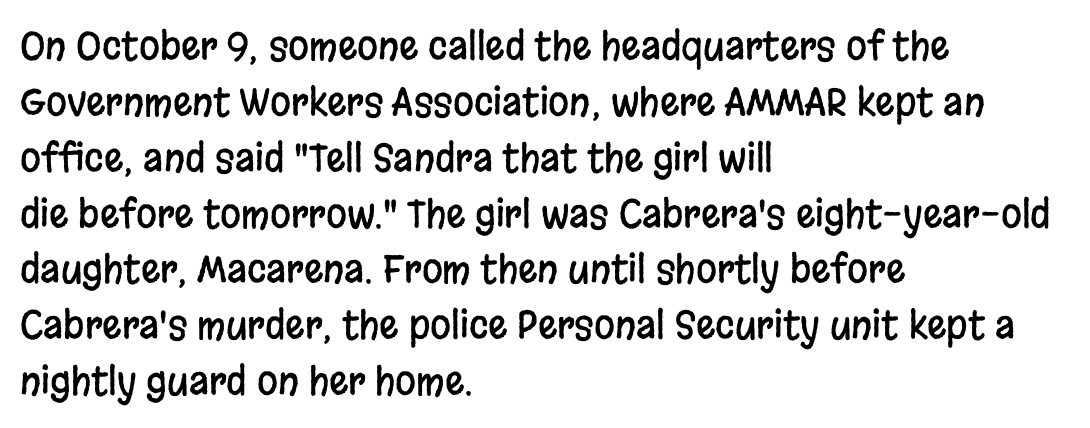
Q: Is the text italic (slanted)? A: No, it is upright.
Q: Is the typeface a serif or a sans-serif typeface? A: Sans-serif.
Q: Is the text underlined? A: No.
Q: How is the paragraph aligned? A: Left-aligned.
Q: Is the spacing between letters normal or unusually wide? A: Normal.
Q: Is the spacing between lines tight, normal or loose? A: Normal.
Q: Width (condensed, normal, or wide)? A: Condensed.
Q: Stroke contrast? A: Low.
Q: x-height? A: Large.
Q: Monospaced? A: No.
